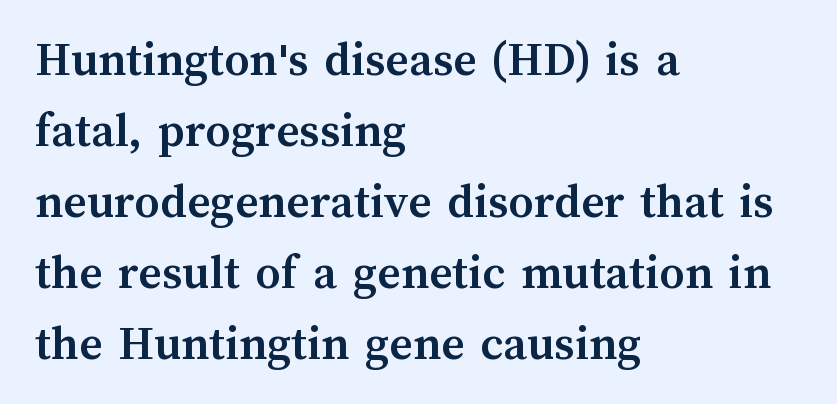
Q: Is the text bold? A: Yes.
Q: Is the text italic (slanted)? A: No, it is upright.
Q: Is the text underlined? A: No.
Q: How is the paragraph aligned? A: Left-aligned.
Q: Is the spacing between letters normal or unusually wide? A: Normal.
Q: Is the spacing between lines tight, normal or loose? A: Normal.
Q: Width (condensed, normal, or wide)? A: Normal.
Q: Stroke contrast? A: Medium.
Q: x-height? A: Medium.
Q: Monospaced? A: No.
